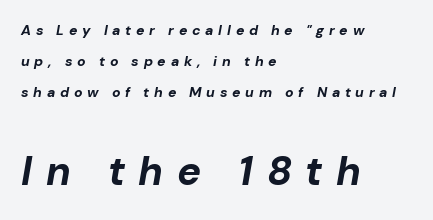
{"italic": "yes", "lean": "right", "slant_degrees": 10, "bold": "yes", "weight": "bold", "width": "normal", "stroke_contrast": "low", "x_height": "medium", "monospaced": "no", "underline": "no", "align": "left", "line_spacing": "loose", "line_spacing_ratio": 2.2, "letter_spacing": "wide", "letter_spacing_em": 0.34, "larger_block": "second", "size_ratio": 2.86, "glyph_px": 40}
